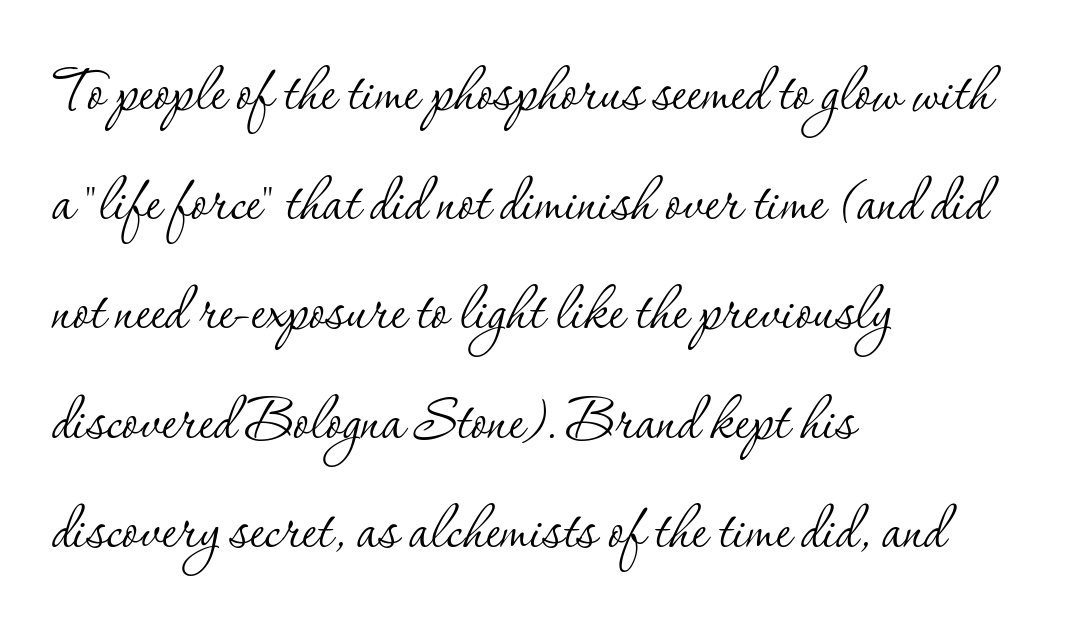
{"serif": "yes", "bold": "no", "weight": "thin", "width": "normal", "stroke_contrast": "low", "x_height": "small", "monospaced": "no", "underline": "no", "align": "left", "line_spacing": "normal", "line_spacing_ratio": 1.48, "letter_spacing": "normal", "letter_spacing_em": 0.0, "glyph_px": 74}
